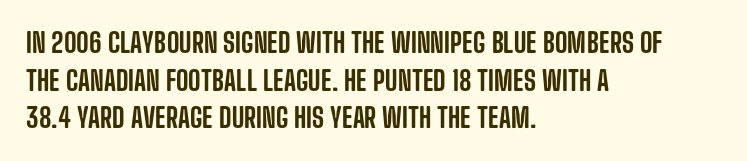
{"italic": "no", "underline": "no", "align": "left", "line_spacing": "normal", "line_spacing_ratio": 1.39, "letter_spacing": "normal", "letter_spacing_em": 0.0, "glyph_px": 27}
